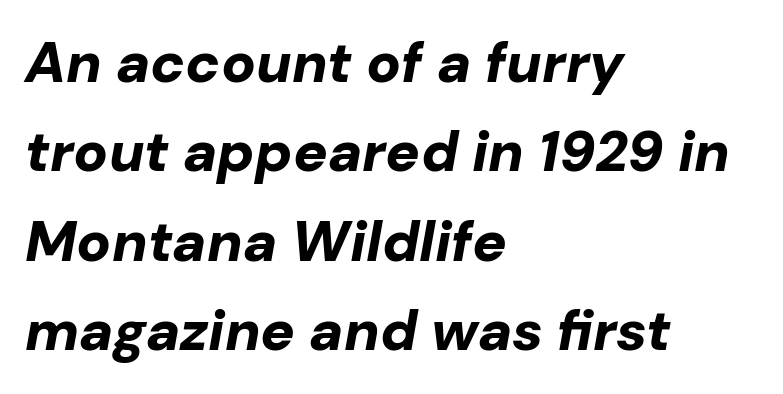
The image shows 57 px bold type, italic (leaning right); set left-aligned, normal line spacing (1.57x), normal letter spacing, not underlined; low stroke contrast and a medium x-height.
